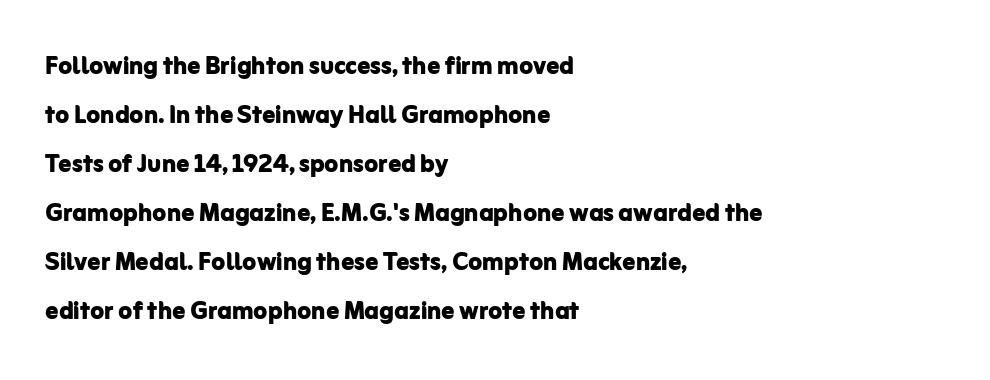
The image shows 32 px bold sans-serif type, upright; set left-aligned, normal line spacing (1.53x), normal letter spacing, not underlined; low stroke contrast and a medium x-height.
